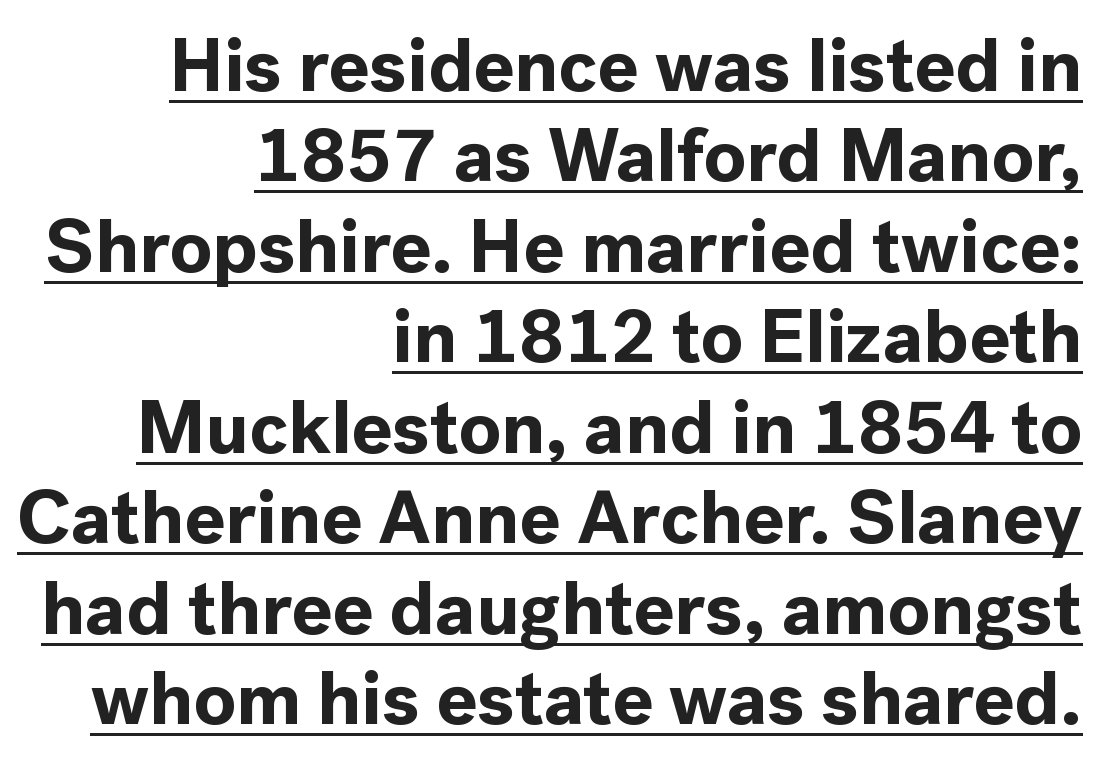
The rendering uses natural spacing where letterforms have individual widths. Nothing unusual about the tracking: characters are spaced as the font intends. Visually the block forms a straight wall on the right and a jagged coastline on the left. Notice how a bar underscores the lettering throughout. I'd describe the lettering as bold — thick and assertive. Serifs: no, the terminals of the letterforms are clean.
